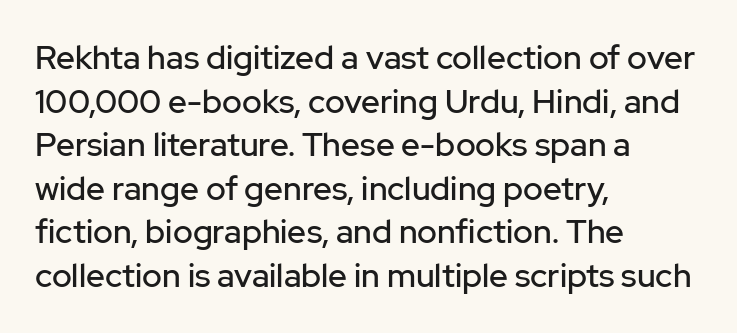
The image shows 33 px sans-serif type, upright; set left-aligned, normal line spacing (1.32x), normal letter spacing, not underlined; low stroke contrast and a medium x-height.
